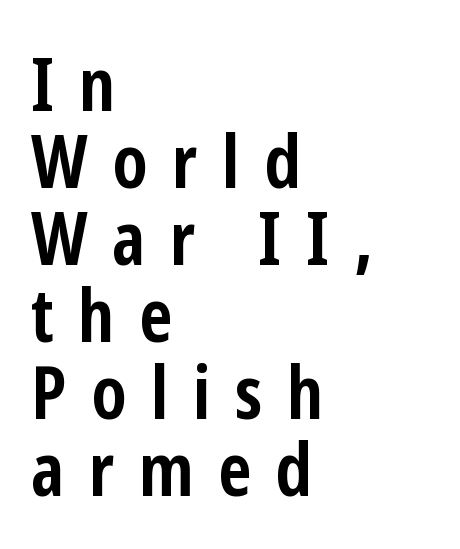
{"serif": "no", "italic": "no", "bold": "yes", "weight": "semibold", "width": "condensed", "stroke_contrast": "low", "x_height": "medium", "monospaced": "no", "underline": "no", "align": "left", "line_spacing": "tight", "line_spacing_ratio": 1.04, "letter_spacing": "wide", "letter_spacing_em": 0.33, "glyph_px": 74}
